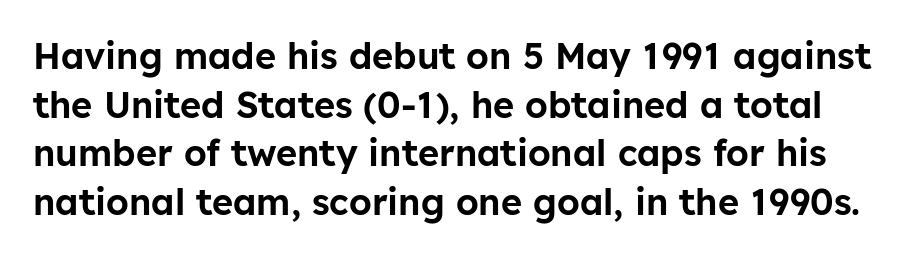
Q: Is the text italic (slanted)? A: No, it is upright.
Q: Is the typeface a serif or a sans-serif typeface? A: Sans-serif.
Q: Is the text underlined? A: No.
Q: Is the spacing between letters normal or unusually wide? A: Normal.
Q: Is the spacing between lines tight, normal or loose? A: Normal.
Q: Width (condensed, normal, or wide)? A: Normal.
Q: Stroke contrast? A: Low.
Q: x-height? A: Medium.
Q: Monospaced? A: No.
